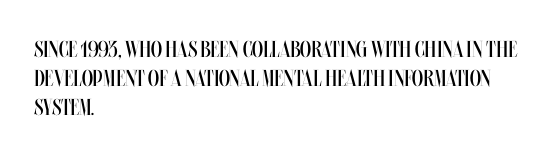
{"italic": "no", "bold": "no", "underline": "no", "align": "left", "line_spacing": "normal", "line_spacing_ratio": 1.26, "letter_spacing": "normal", "letter_spacing_em": 0.0, "glyph_px": 23}
